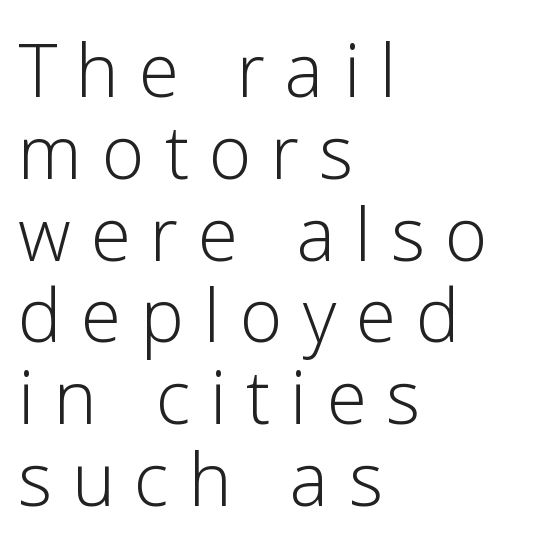
The image shows 73 px light sans-serif type, upright; set left-aligned, tight line spacing (1.12x), unusually wide letter spacing (+0.27 em), not underlined; low stroke contrast and a medium x-height.
